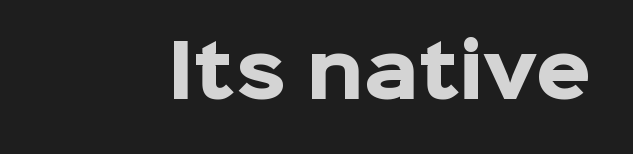
The image shows 71 px heavy sans-serif type, upright; set normal letter spacing, not underlined; low stroke contrast and a medium x-height.
